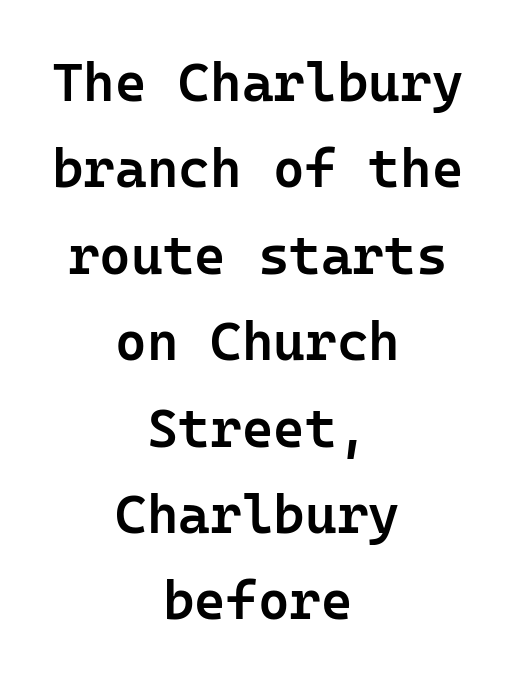
The image shows 54 px semibold sans-serif type, upright; set centered, normal line spacing (1.6x), normal letter spacing, not underlined; low stroke contrast and a medium x-height.
